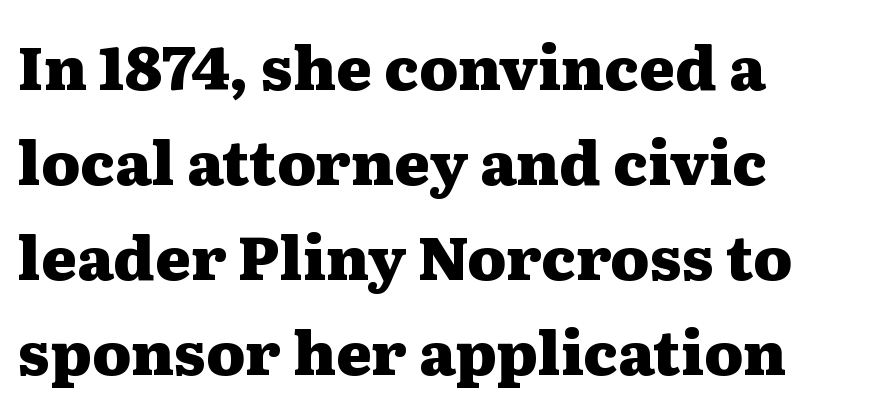
Do the characters align in a grid? No, the font is proportional. One-word summary of the alignment: left. Emphasis by weight is at full strength: bold. Here the glyphs are tracked normally, forming tight word shapes. Vertical spacing — default. Check the space under the baseline: it is left empty.
